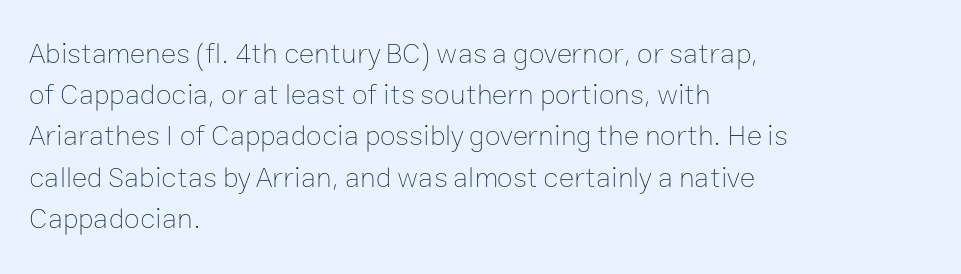
Ascenders rise straight up at ninety degrees. Teacher's note: observe the even left margin — that is flush-left alignment. Nothing heavy about these letters — not bold at all. Note the varied advance widths — an 'i' is clearly narrower than an 'm'. The space beneath each line is pristine and unruled. Nothing unusual about the tracking: characters are spaced as the font intends.
